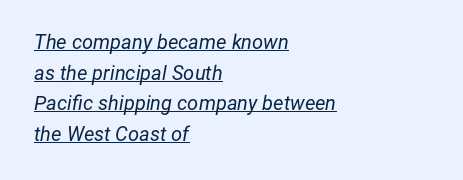
Q: Is the text bold? A: No.
Q: Is the text italic (slanted)? A: Yes, it leans right by about 12 degrees.
Q: Is the text underlined? A: Yes.
Q: How is the paragraph aligned? A: Left-aligned.
Q: Is the spacing between letters normal or unusually wide? A: Normal.
Q: Is the spacing between lines tight, normal or loose? A: Normal.
